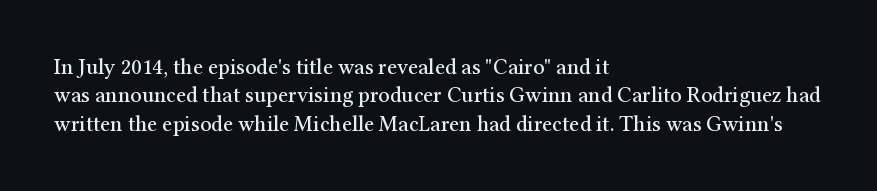
Does extra space separate the letters? No, they use regular spacing. Rows of type keep a routine distance in the vertical direction. Descender tails drop into unmarked territory. No italicization has been applied; the sample stays upright.
